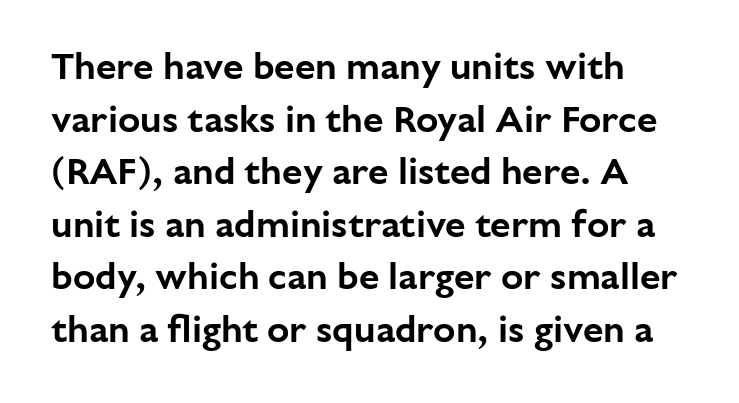
The passage shown is typed in a proportional face where columns would drift. This sample uses plain, unmodified letter spacing. It's the straight-up-and-down kind of type. The string is rendered with underlining switched off. The glyphs in this specimen are sans serif.
